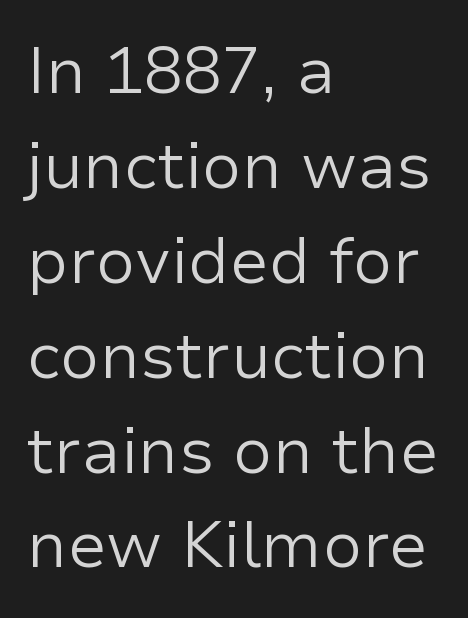
Observe the absence of serifs on each vertical stroke in this sample. The leading is moderate, giving the passage an even texture. Weight: not bold — regular or lighter. Rendered with straight, roman letterforms.
